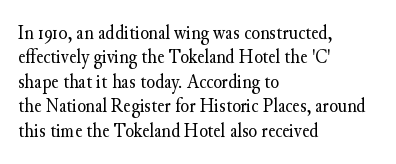
{"italic": "no", "bold": "no", "underline": "no", "align": "left", "line_spacing_ratio": 1.22, "letter_spacing": "normal", "letter_spacing_em": 0.0, "glyph_px": 20}
